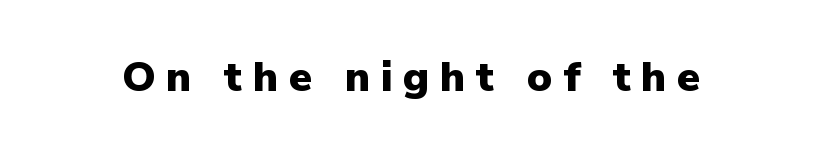
The image shows 42 px heavy sans-serif type, upright; set unusually wide letter spacing (+0.25 em), not underlined; low stroke contrast and a medium x-height.
